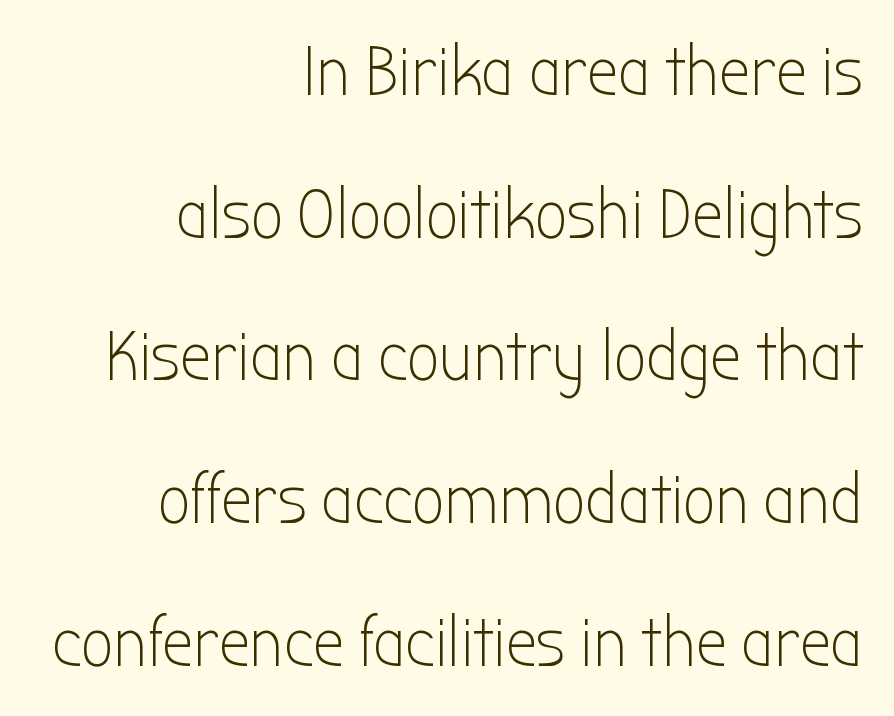
The image shows 71 px light, condensed sans-serif type, upright; set right-aligned, loose line spacing (2.01x), normal letter spacing, not underlined; low stroke contrast and a medium x-height.
